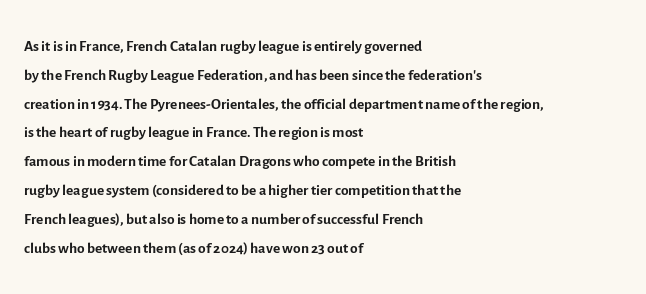
Q: Is the text bold? A: No.
Q: Is the text italic (slanted)? A: No, it is upright.
Q: Is the text underlined? A: No.
Q: How is the paragraph aligned? A: Left-aligned.
Q: Is the spacing between letters normal or unusually wide? A: Normal.
Q: Is the spacing between lines tight, normal or loose? A: Normal.
